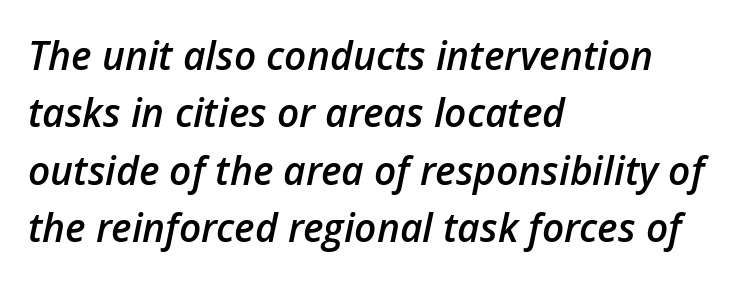
Q: Is the text bold? A: Semi-bold.
Q: Is the text italic (slanted)? A: Yes, it leans right by about 12 degrees.
Q: Is the text underlined? A: No.
Q: How is the paragraph aligned? A: Left-aligned.
Q: Is the spacing between letters normal or unusually wide? A: Normal.
Q: Is the spacing between lines tight, normal or loose? A: Normal.
Q: Width (condensed, normal, or wide)? A: Normal.
Q: Stroke contrast? A: Low.
Q: x-height? A: Medium.
Q: Monospaced? A: No.
